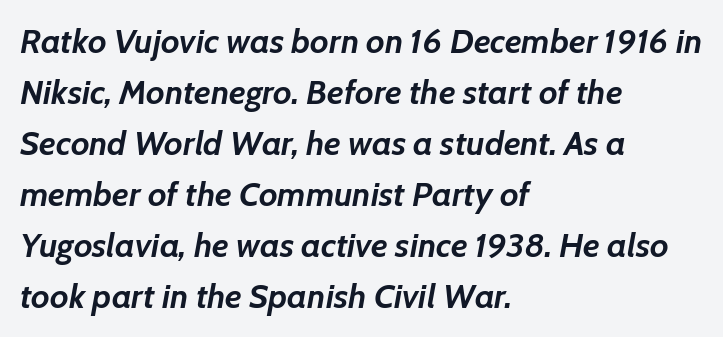
Q: Is the text bold? A: Yes.
Q: Is the text italic (slanted)? A: Yes, it leans right by about 7 degrees.
Q: Is the text underlined? A: No.
Q: How is the paragraph aligned? A: Left-aligned.
Q: Is the spacing between letters normal or unusually wide? A: Normal.
Q: Is the spacing between lines tight, normal or loose? A: Normal.
Q: Width (condensed, normal, or wide)? A: Normal.
Q: Stroke contrast? A: Low.
Q: x-height? A: Medium.
Q: Monospaced? A: No.
